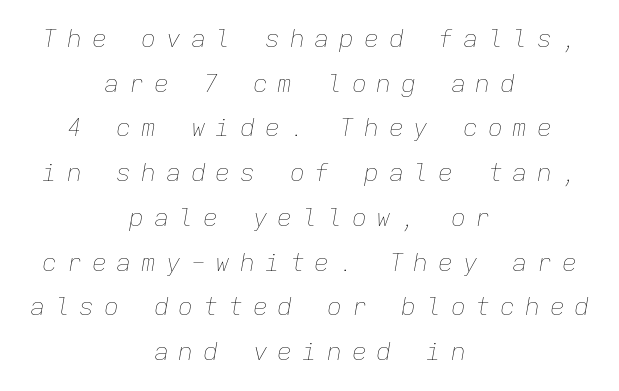
{"italic": "yes", "lean": "right", "slant_degrees": 9, "bold": "no", "underline": "no", "align": "center", "line_spacing_ratio": 1.79, "letter_spacing": "wide", "letter_spacing_em": 0.39, "glyph_px": 25}
